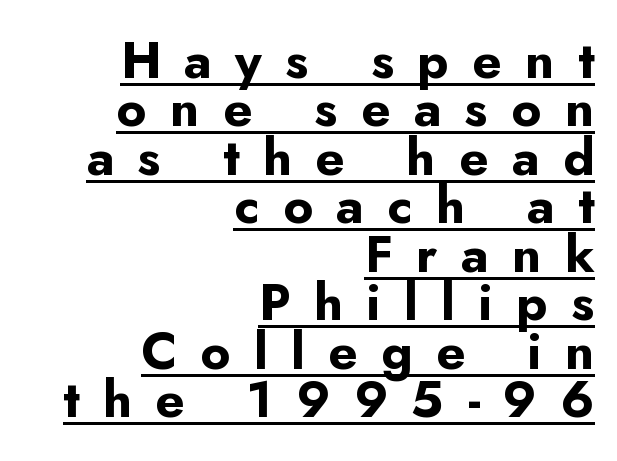
Q: Is the text bold? A: Yes.
Q: Is the text italic (slanted)? A: No, it is upright.
Q: Is the typeface a serif or a sans-serif typeface? A: Sans-serif.
Q: Is the text underlined? A: Yes.
Q: How is the paragraph aligned? A: Right-aligned.
Q: Is the spacing between letters normal or unusually wide? A: Unusually wide.
Q: Is the spacing between lines tight, normal or loose? A: Tight.
Q: Width (condensed, normal, or wide)? A: Normal.
Q: Stroke contrast? A: Low.
Q: x-height? A: Small.
Q: Monospaced? A: No.
